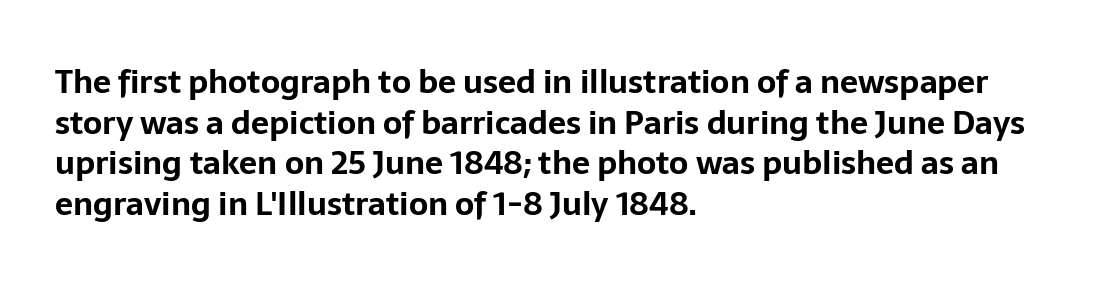
The glyphs have the mass of a bold cut. Rows of type keep a routine distance in the vertical direction. The typography opts for an upright posture over an oblique one. Varying glyph widths throughout — classic text-font behaviour. Visually the block forms a straight wall on the left and a jagged coastline on the right.
